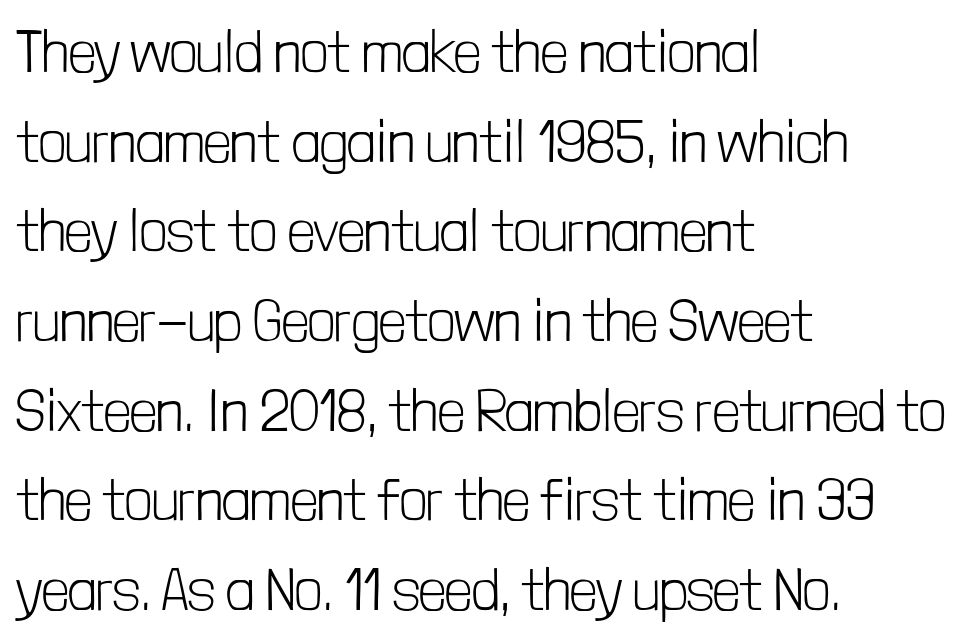
Q: Is the text bold? A: No.
Q: Is the text italic (slanted)? A: No, it is upright.
Q: Is the typeface a serif or a sans-serif typeface? A: Sans-serif.
Q: Is the text underlined? A: No.
Q: How is the paragraph aligned? A: Left-aligned.
Q: Is the spacing between letters normal or unusually wide? A: Normal.
Q: Is the spacing between lines tight, normal or loose? A: Normal.
Q: Width (condensed, normal, or wide)? A: Condensed.
Q: Stroke contrast? A: Low.
Q: x-height? A: Medium.
Q: Monospaced? A: No.
